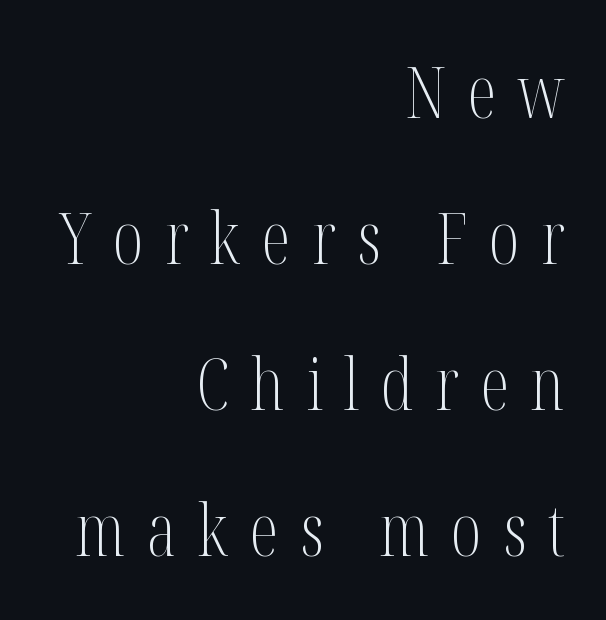
{"serif": "yes", "italic": "no", "bold": "no", "weight": "light", "width": "condensed", "stroke_contrast": "medium", "x_height": "medium", "monospaced": "no", "underline": "no", "align": "right", "line_spacing": "loose", "line_spacing_ratio": 2.03, "letter_spacing": "wide", "letter_spacing_em": 0.3, "glyph_px": 72}
